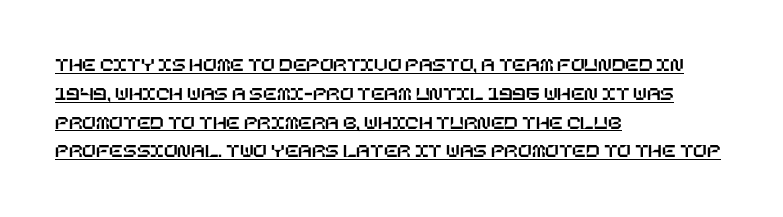
{"italic": "no", "underline": "yes", "align": "left", "line_spacing": "normal", "line_spacing_ratio": 1.44, "letter_spacing": "normal", "letter_spacing_em": 0.0, "glyph_px": 20}
